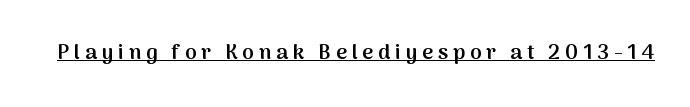
Here the glyphs are tracked loosely, breaking word shapes into spaced letters. The passage shown is underscored from start to finish. Semibold letterforms, between regular and bold. Posture: vertical.
